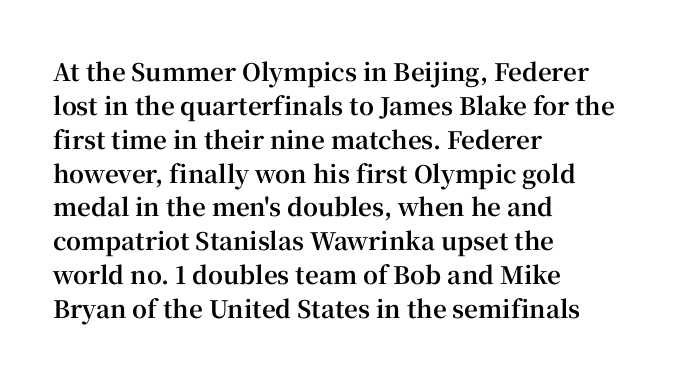
Check under the words: just untouched page. The lettering stays uniformly vertical, giving the passage a roman look. Does the weight exceed regular? Yes, all the way to bold. Leading: standard.
